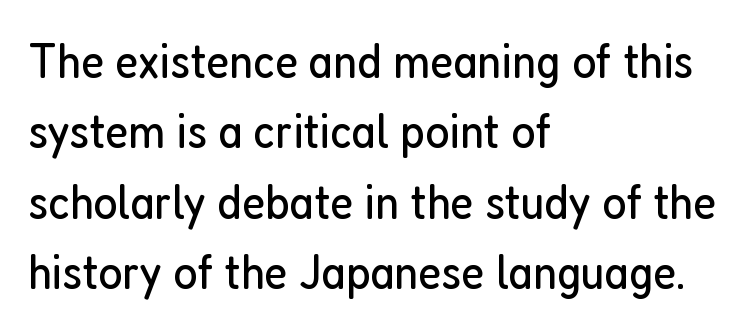
{"serif": "no", "italic": "no", "bold": "no", "weight": "regular", "width": "condensed", "stroke_contrast": "low", "x_height": "medium", "monospaced": "no", "underline": "no", "align": "left", "line_spacing": "normal", "line_spacing_ratio": 1.38, "letter_spacing": "normal", "letter_spacing_em": 0.0, "glyph_px": 51}
